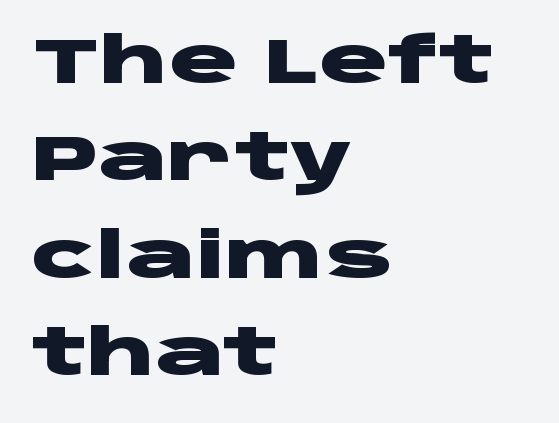
Q: Is the text bold? A: Yes.
Q: Is the text italic (slanted)? A: No, it is upright.
Q: Is the typeface a serif or a sans-serif typeface? A: Sans-serif.
Q: Is the text underlined? A: No.
Q: How is the paragraph aligned? A: Left-aligned.
Q: Is the spacing between letters normal or unusually wide? A: Normal.
Q: Is the spacing between lines tight, normal or loose? A: Normal.
Q: Width (condensed, normal, or wide)? A: Wide.
Q: Stroke contrast? A: Low.
Q: x-height? A: Large.
Q: Monospaced? A: No.
